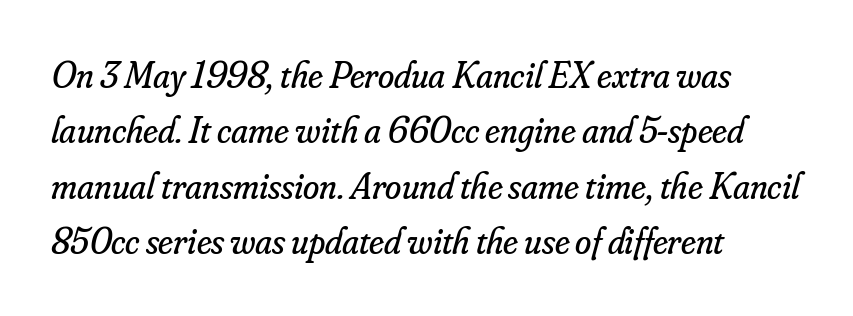
The space between consecutive lines is moderate. Glance below the letters and you will spot only blank space. The letterforms sit at book weight or below. Italic: yes, the glyphs are oblique. Does the copy run flush right? No — it runs flush left.
